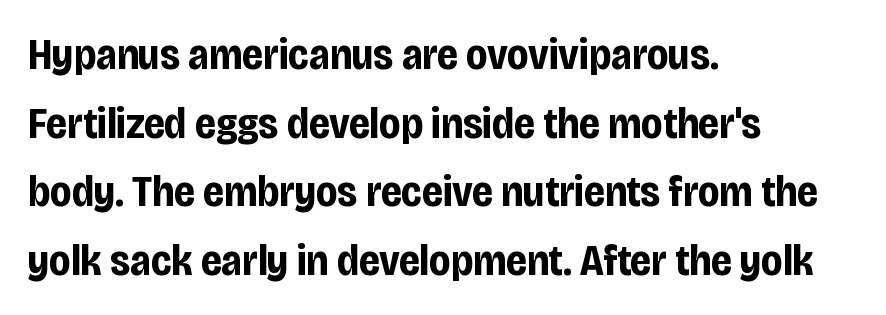
The image shows 44 px bold, condensed sans-serif type, upright; set left-aligned, normal line spacing (1.56x), normal letter spacing, not underlined; low stroke contrast and a large x-height.
